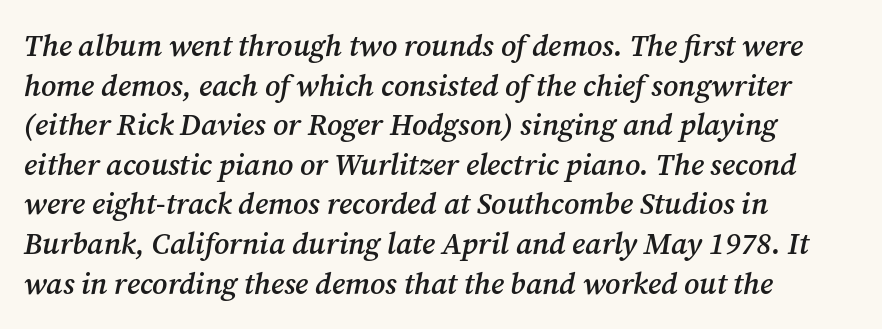
Honestly, the letter spacing is just normal — you wouldn't notice it. The text block is weighted toward the left margin, trailing off unevenly rightward. Is the type slanted? Yes — the strokes lean at a clear angle. Character widths vary here, with narrow letters taking less room than wide ones.
